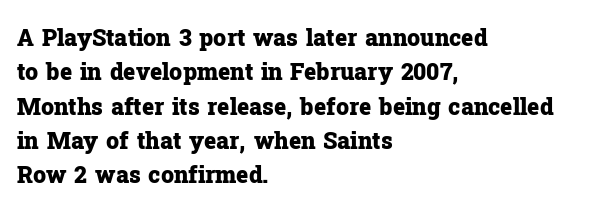
The space directly below the letters is spotless. Interline gaps are of average width in this sample. Ascenders rise straight up at ninety degrees. The rendering anchors every line to the left-hand side. The horizontal fit of the characters is conventional and even. The sample has been set heavy, in full bold.
